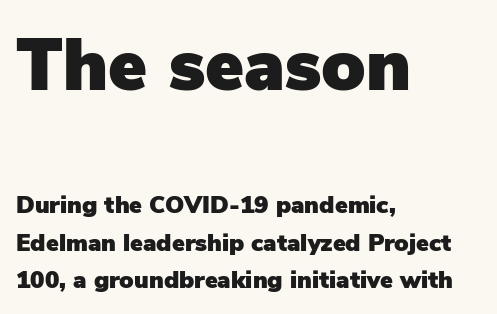
The image shows 73 px sans-serif type, upright; set left-aligned, normal line spacing (1.56x), normal letter spacing, not underlined; the first (top) block is 3.04x larger; low stroke contrast and a medium x-height.
